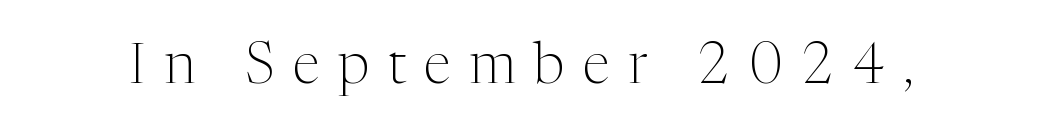
Q: Is the text bold? A: No.
Q: Is the text italic (slanted)? A: No, it is upright.
Q: Is the typeface a serif or a sans-serif typeface? A: Serif.
Q: Is the text underlined? A: No.
Q: Is the spacing between letters normal or unusually wide? A: Unusually wide.
Q: Width (condensed, normal, or wide)? A: Normal.
Q: Stroke contrast? A: Medium.
Q: x-height? A: Medium.
Q: Monospaced? A: No.
